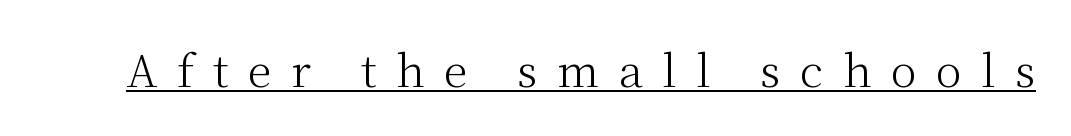
The letters are spread apart with noticeably loose tracking. Stem width sits at or under what a default text font uses. Note the varied advance widths — an 'i' is clearly narrower than an 'm'. The axis of the letterforms is exactly vertical. The typesetter has applied underlining to the passage shown.
